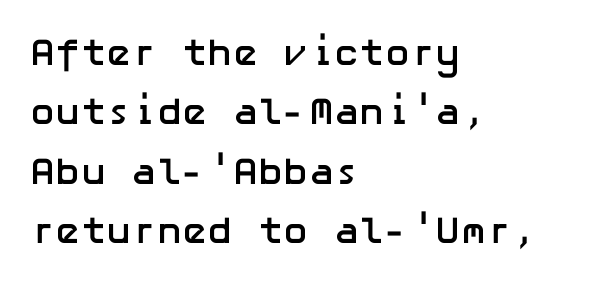
Q: Is the text bold? A: Yes.
Q: Is the text italic (slanted)? A: No, it is upright.
Q: Is the typeface a serif or a sans-serif typeface? A: Sans-serif.
Q: Is the text underlined? A: No.
Q: How is the paragraph aligned? A: Left-aligned.
Q: Is the spacing between letters normal or unusually wide? A: Normal.
Q: Is the spacing between lines tight, normal or loose? A: Normal.
Q: Width (condensed, normal, or wide)? A: Normal.
Q: Stroke contrast? A: Low.
Q: x-height? A: Medium.
